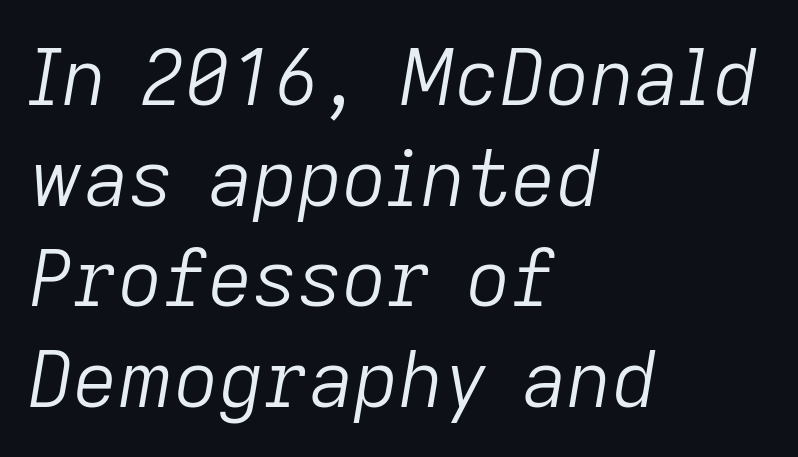
Q: Is the text bold? A: No.
Q: Is the text italic (slanted)? A: Yes, it leans right by about 9 degrees.
Q: Is the text underlined? A: No.
Q: How is the paragraph aligned? A: Left-aligned.
Q: Is the spacing between letters normal or unusually wide? A: Normal.
Q: Is the spacing between lines tight, normal or loose? A: Normal.
Q: Width (condensed, normal, or wide)? A: Normal.
Q: Stroke contrast? A: Low.
Q: x-height? A: Medium.
Q: Monospaced? A: No.
